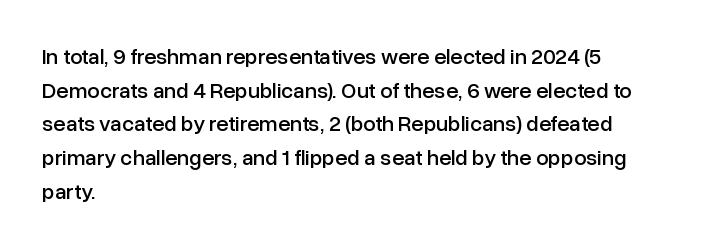
The image shows 22 px text type, upright; set left-aligned, normal line spacing (1.53x), normal letter spacing, not underlined.
